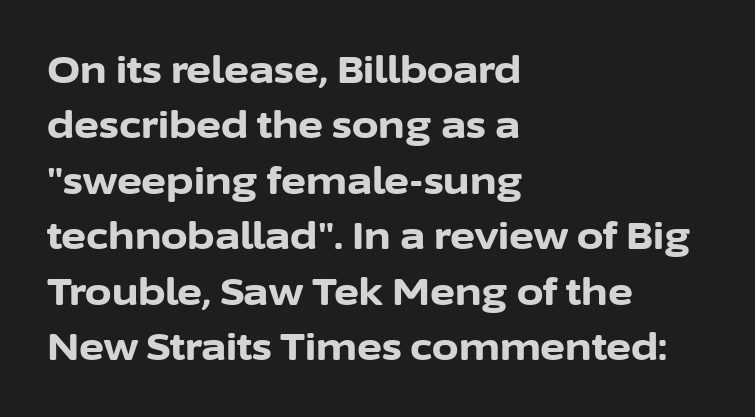
{"serif": "no", "italic": "no", "bold": "yes", "weight": "bold", "width": "normal", "stroke_contrast": "low", "x_height": "medium", "monospaced": "no", "underline": "no", "align": "left", "line_spacing": "normal", "line_spacing_ratio": 1.46, "letter_spacing": "normal", "letter_spacing_em": 0.0, "glyph_px": 38}
